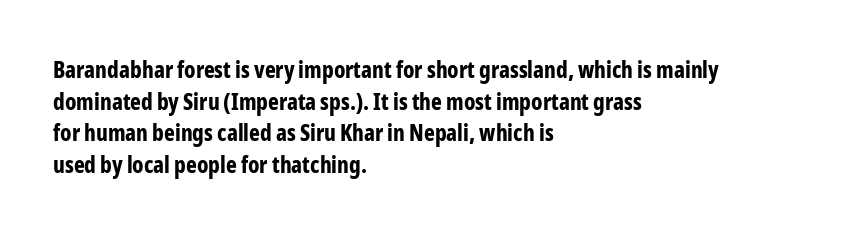
Q: Is the text bold? A: Yes.
Q: Is the text italic (slanted)? A: No, it is upright.
Q: Is the text underlined? A: No.
Q: How is the paragraph aligned? A: Left-aligned.
Q: Is the spacing between letters normal or unusually wide? A: Normal.
Q: Is the spacing between lines tight, normal or loose? A: Normal.
